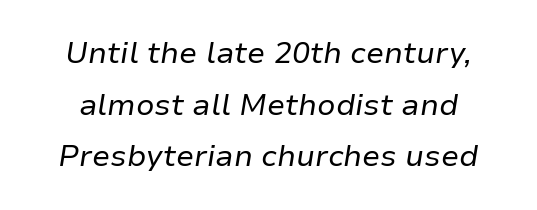
The image shows 30 px regular-weight type, italic (leaning right); set line spacing 1.72x, normal letter spacing, not underlined; low stroke contrast and a medium x-height.
